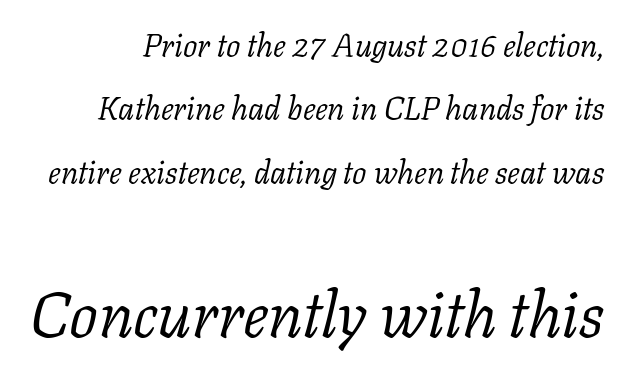
The image shows 64 px light serif type, italic (leaning right); set loose line spacing (1.98x), normal letter spacing, not underlined; the second (bottom) block is 2.0x larger; low stroke contrast and a medium x-height.
